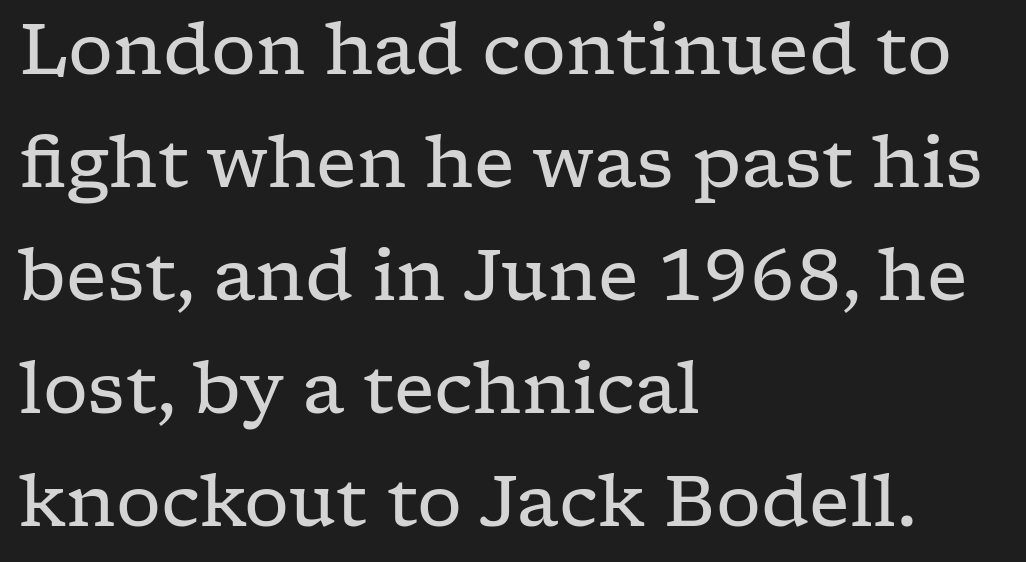
Q: Is the text bold? A: No.
Q: Is the text italic (slanted)? A: No, it is upright.
Q: Is the typeface a serif or a sans-serif typeface? A: Serif.
Q: Is the text underlined? A: No.
Q: How is the paragraph aligned? A: Left-aligned.
Q: Is the spacing between letters normal or unusually wide? A: Normal.
Q: Is the spacing between lines tight, normal or loose? A: Normal.
Q: Width (condensed, normal, or wide)? A: Wide.
Q: Stroke contrast? A: Low.
Q: x-height? A: Medium.
Q: Monospaced? A: No.
